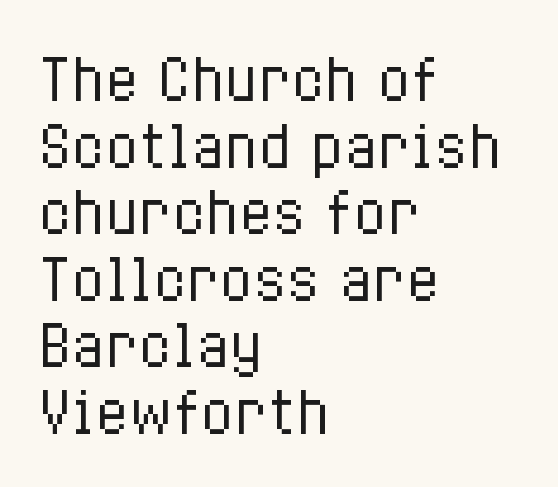
Q: Is the text bold? A: No.
Q: Is the text italic (slanted)? A: No, it is upright.
Q: Is the text underlined? A: No.
Q: How is the paragraph aligned? A: Left-aligned.
Q: Is the spacing between letters normal or unusually wide? A: Normal.
Q: Width (condensed, normal, or wide)? A: Condensed.
Q: Stroke contrast? A: Low.
Q: x-height? A: Medium.
Q: Monospaced? A: No.
